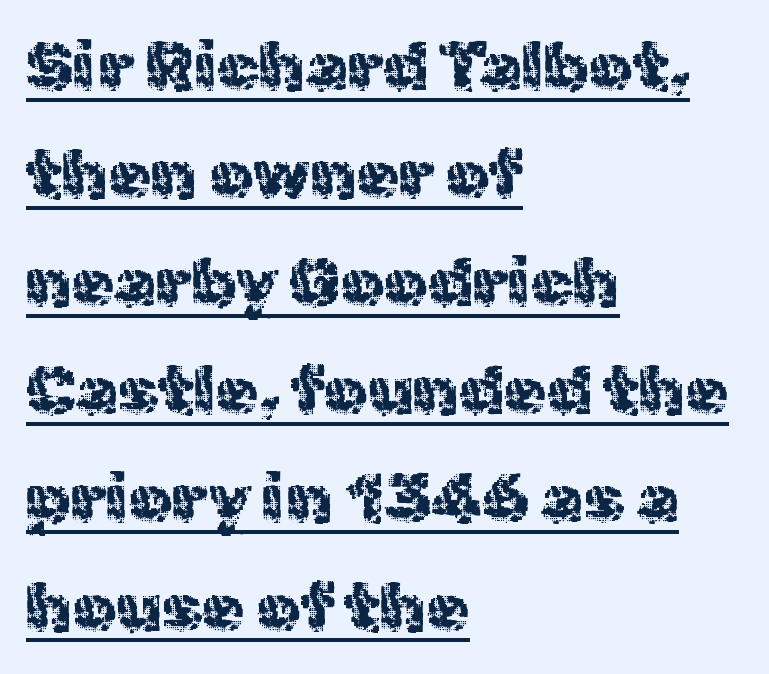
Q: Is the text bold? A: No.
Q: Is the text italic (slanted)? A: No, it is upright.
Q: Is the typeface a serif or a sans-serif typeface? A: Sans-serif.
Q: Is the text underlined? A: Yes.
Q: How is the paragraph aligned? A: Left-aligned.
Q: Is the spacing between letters normal or unusually wide? A: Normal.
Q: Is the spacing between lines tight, normal or loose? A: Normal.
Q: Width (condensed, normal, or wide)? A: Normal.
Q: x-height? A: Medium.
Q: Monospaced? A: No.
